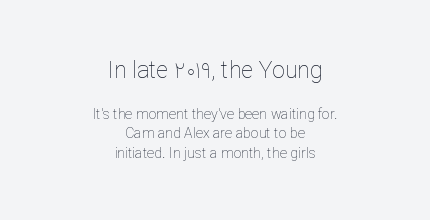
{"italic": "no", "bold": "no", "underline": "no", "align": "center", "line_spacing": "normal", "line_spacing_ratio": 1.38, "letter_spacing": "normal", "letter_spacing_em": 0.0, "larger_block": "first", "size_ratio": 1.64, "glyph_px": 23}
